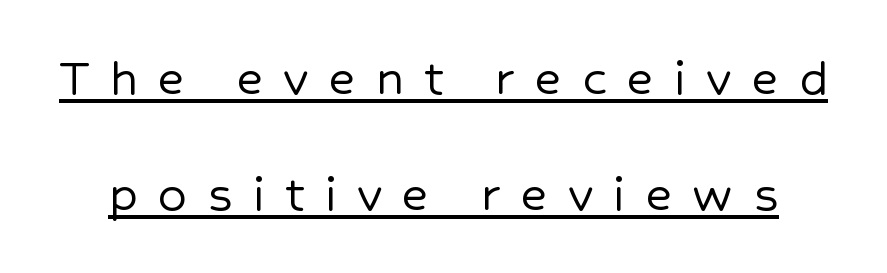
The image shows 57 px sans-serif type, upright; set loose line spacing (2.04x), unusually wide letter spacing (+0.35 em), underlined; low stroke contrast and a medium x-height.
